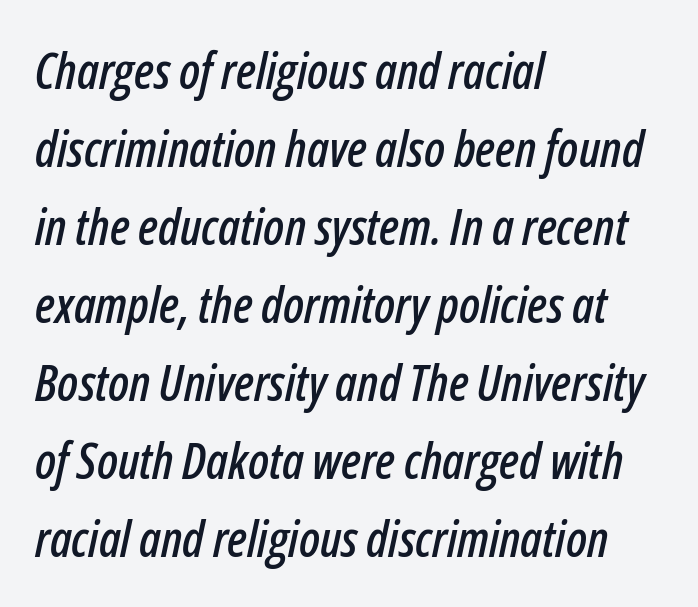
{"italic": "yes", "lean": "right", "slant_degrees": 12, "width": "condensed", "stroke_contrast": "low", "x_height": "medium", "monospaced": "no", "underline": "no", "align": "left", "line_spacing": "normal", "line_spacing_ratio": 1.56, "letter_spacing": "normal", "letter_spacing_em": 0.0, "glyph_px": 50}
